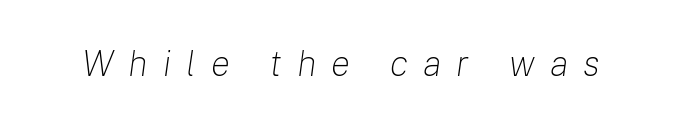
Q: Is the text bold? A: No.
Q: Is the text italic (slanted)? A: Yes, it leans right by about 8 degrees.
Q: Is the text underlined? A: No.
Q: Is the spacing between letters normal or unusually wide? A: Unusually wide.
Q: Width (condensed, normal, or wide)? A: Normal.
Q: Stroke contrast? A: Low.
Q: x-height? A: Medium.
Q: Monospaced? A: No.
